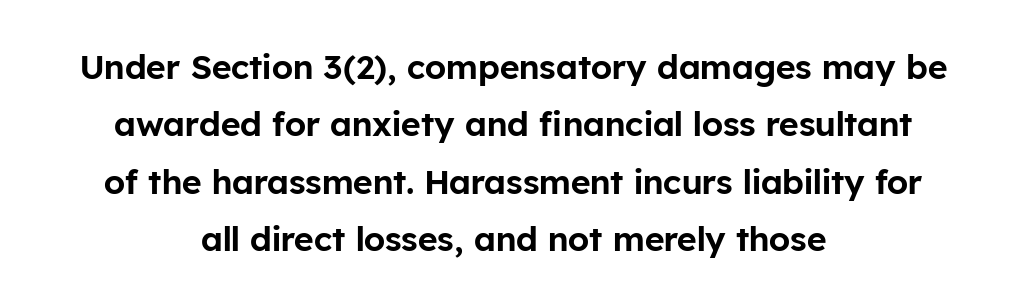
Does the leading feel generous? No, just average. The area under the type is left untouched. This is the regular roman posture of the typeface. These lines stack symmetrically, like a column narrowing and widening about its center. The passage shown is typed in a proportional face where columns would drift.
